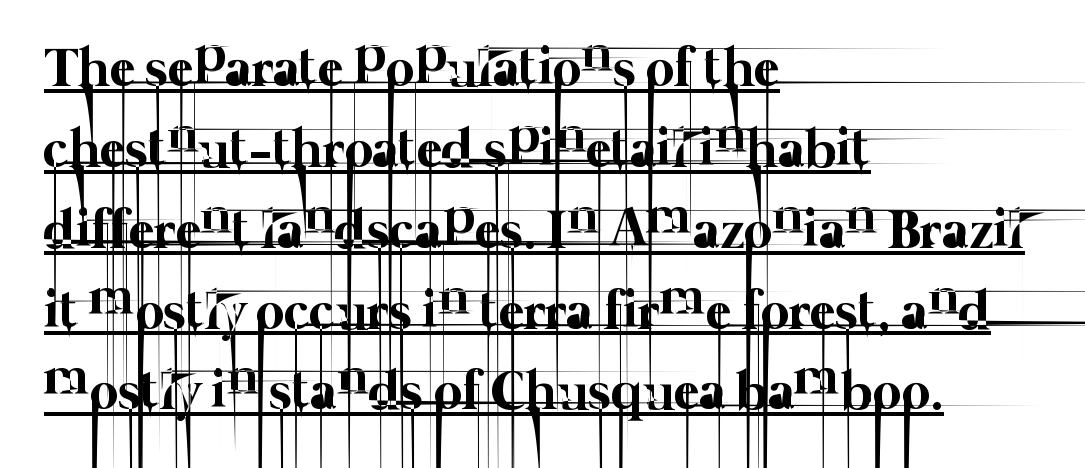
The rendering uses natural spacing where letterforms have individual widths. Somebody hit Ctrl+U on this one — the words are underlined. Left-aligned paragraph, ragged on the right. A quiet, ordinary-to-light weight characterises the typeface.
